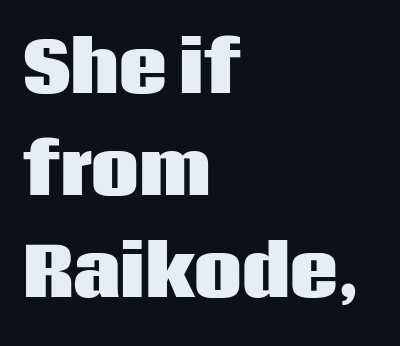
The image shows 67 px heavy sans-serif type, upright; set left-aligned, normal line spacing (1.52x), normal letter spacing, not underlined; low stroke contrast and a large x-height.
